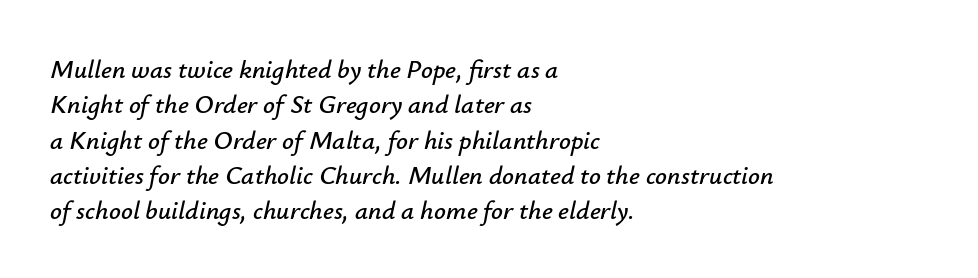
The image shows 26 px text type, italic (leaning right); set left-aligned, normal line spacing (1.36x), normal letter spacing, not underlined.
